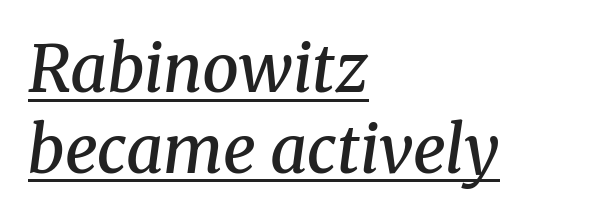
The image shows 65 px semibold serif type, italic (leaning right); set left-aligned, line spacing 1.24x, normal letter spacing, underlined; medium stroke contrast and a medium x-height.
